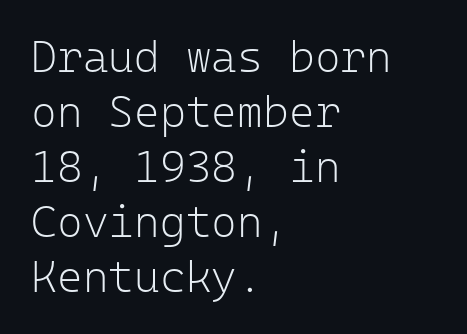
{"serif": "no", "italic": "no", "bold": "no", "weight": "light", "width": "normal", "stroke_contrast": "low", "x_height": "medium", "monospaced": "yes", "underline": "no", "align": "left", "line_spacing": "normal", "line_spacing_ratio": 1.25, "letter_spacing": "normal", "letter_spacing_em": 0.0, "glyph_px": 44}
